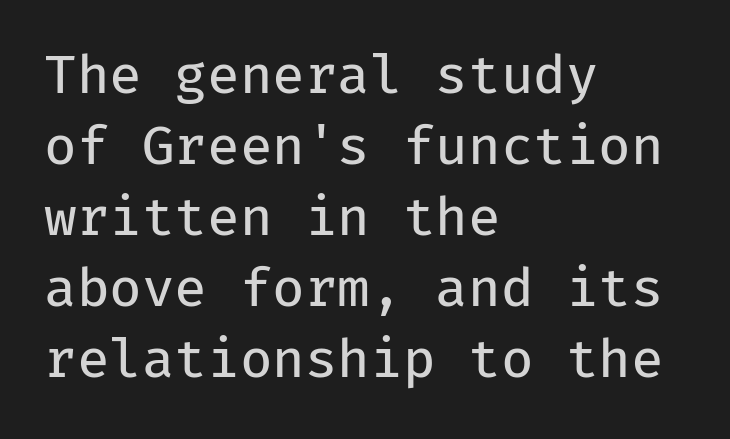
The image shows 53 px regular-weight sans-serif type, upright, monospaced; set left-aligned, normal line spacing (1.34x), normal letter spacing, not underlined; low stroke contrast and a medium x-height.
